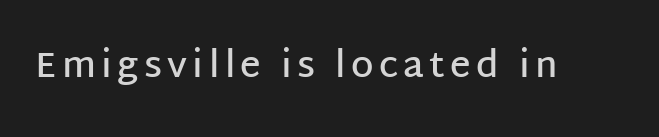
Q: Is the text bold? A: Semi-bold.
Q: Is the text italic (slanted)? A: No, it is upright.
Q: Is the typeface a serif or a sans-serif typeface? A: Sans-serif.
Q: Is the text underlined? A: No.
Q: Width (condensed, normal, or wide)? A: Normal.
Q: Stroke contrast? A: Low.
Q: x-height? A: Large.
Q: Monospaced? A: No.
